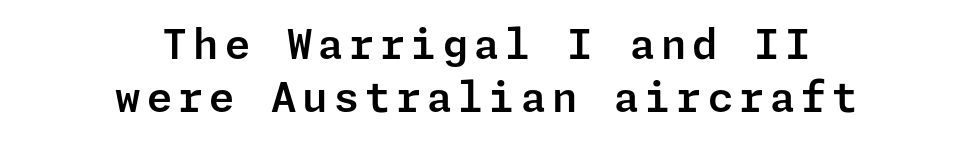
Q: Is the text italic (slanted)? A: No, it is upright.
Q: Is the typeface a serif or a sans-serif typeface? A: Sans-serif.
Q: Is the text underlined? A: No.
Q: How is the paragraph aligned? A: Centered.
Q: Is the spacing between lines tight, normal or loose? A: Normal.
Q: Width (condensed, normal, or wide)? A: Normal.
Q: Stroke contrast? A: Low.
Q: x-height? A: Medium.
